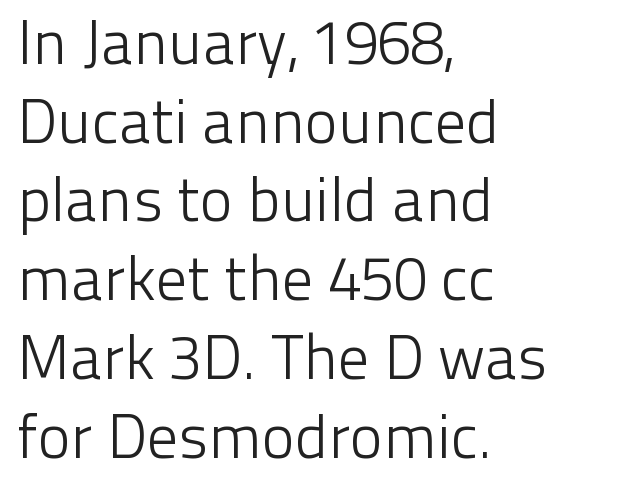
{"serif": "no", "italic": "no", "bold": "no", "weight": "light", "width": "normal", "stroke_contrast": "low", "x_height": "medium", "monospaced": "no", "underline": "no", "align": "left", "line_spacing": "normal", "line_spacing_ratio": 1.27, "letter_spacing": "normal", "letter_spacing_em": 0.0, "glyph_px": 62}
